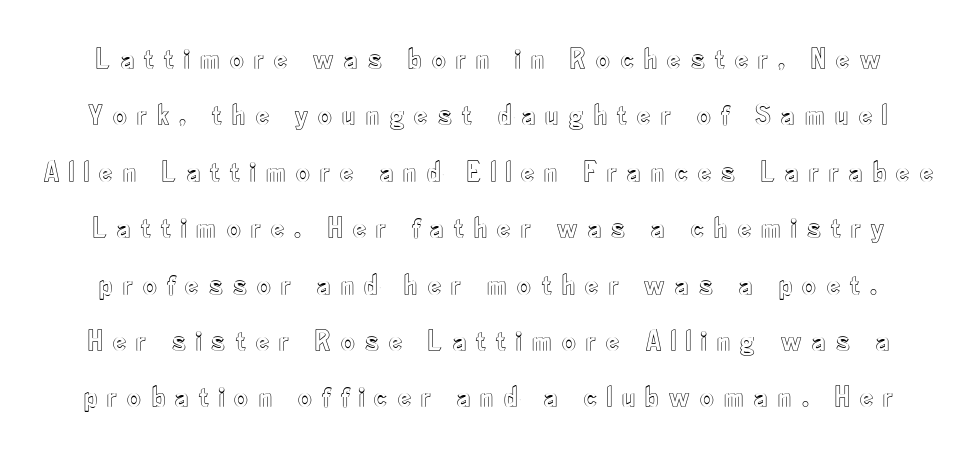
{"italic": "no", "width": "condensed", "x_height": "small", "monospaced": "no", "underline": "no", "line_spacing_ratio": 1.88, "letter_spacing": "wide", "letter_spacing_em": 0.33, "glyph_px": 30}
